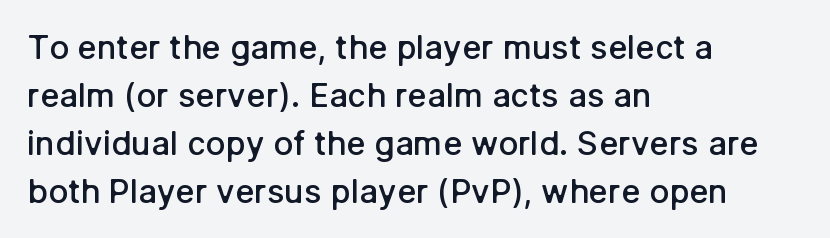
The image shows 33 px semibold sans-serif type, upright; set left-aligned, normal line spacing (1.45x), normal letter spacing, not underlined; low stroke contrast and a medium x-height.
